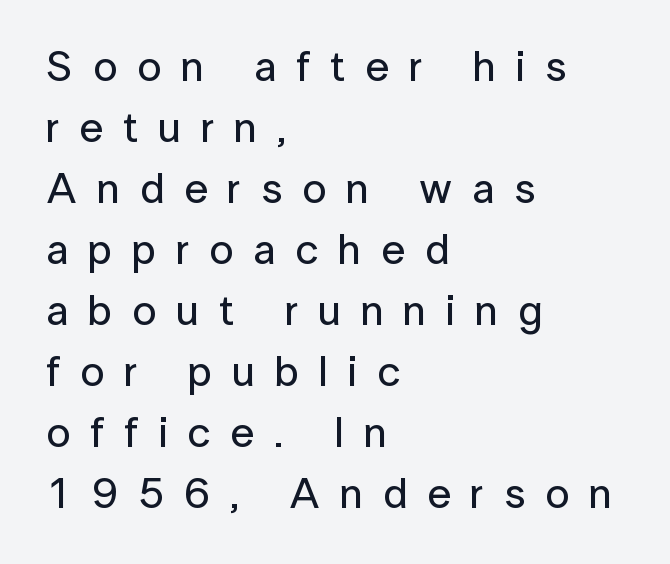
{"serif": "no", "italic": "no", "width": "normal", "stroke_contrast": "low", "x_height": "medium", "monospaced": "no", "underline": "no", "align": "left", "line_spacing": "normal", "line_spacing_ratio": 1.42, "letter_spacing": "wide", "letter_spacing_em": 0.46, "glyph_px": 43}
